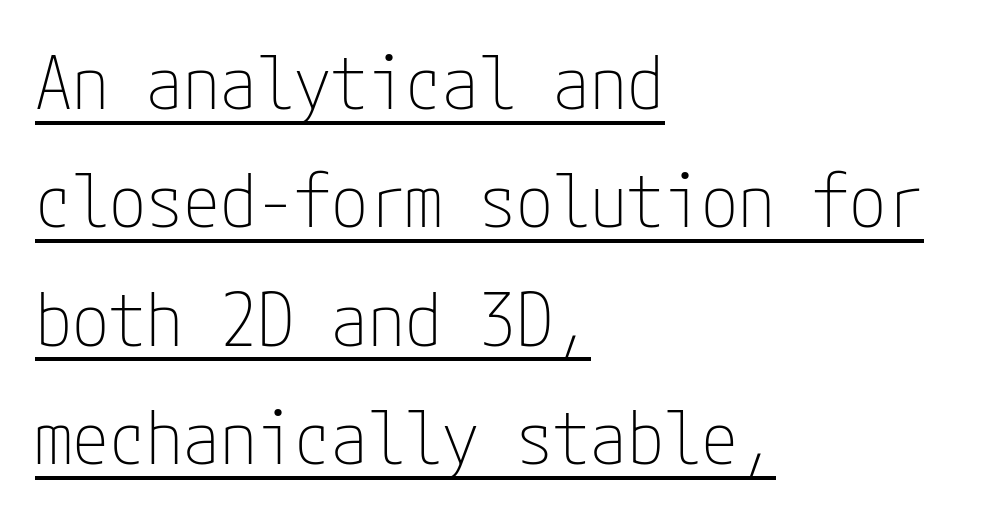
The image shows 74 px thin, condensed sans-serif type, upright; set left-aligned, normal line spacing (1.6x), normal letter spacing, underlined; low stroke contrast and a medium x-height.
